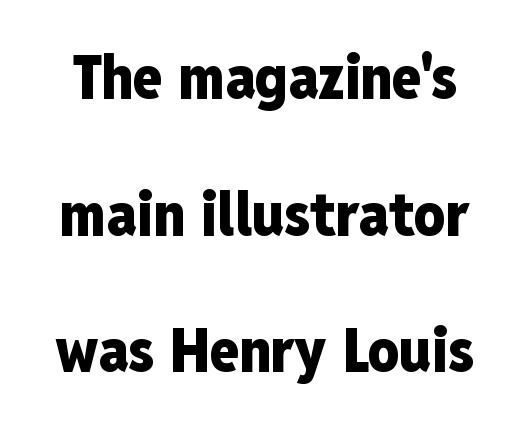
Q: Is the text bold? A: Yes.
Q: Is the text italic (slanted)? A: No, it is upright.
Q: Is the typeface a serif or a sans-serif typeface? A: Sans-serif.
Q: Is the text underlined? A: No.
Q: Is the spacing between letters normal or unusually wide? A: Normal.
Q: Is the spacing between lines tight, normal or loose? A: Loose.
Q: Width (condensed, normal, or wide)? A: Condensed.
Q: Stroke contrast? A: Low.
Q: x-height? A: Medium.
Q: Monospaced? A: No.
